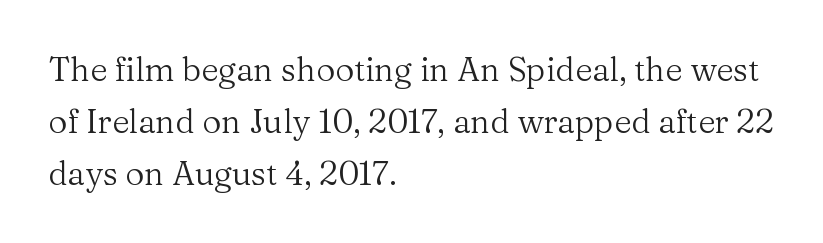
{"serif": "yes", "italic": "no", "bold": "no", "weight": "regular", "width": "normal", "stroke_contrast": "medium", "x_height": "medium", "monospaced": "no", "underline": "no", "align": "left", "line_spacing": "normal", "line_spacing_ratio": 1.58, "letter_spacing": "normal", "letter_spacing_em": 0.0, "glyph_px": 33}
